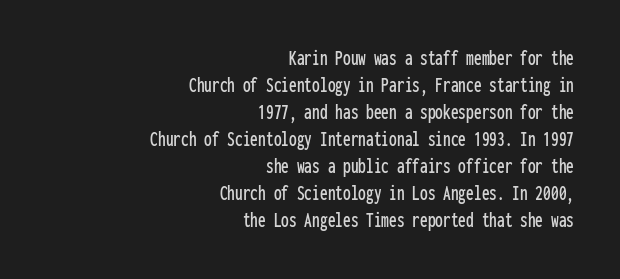
No extra tracking has been applied to these lines. The typography opts for an upright posture over an oblique one. Horizontal alignment here is rightward, an uncommon choice for prose. Unmarked baselines from the first word to the last.
